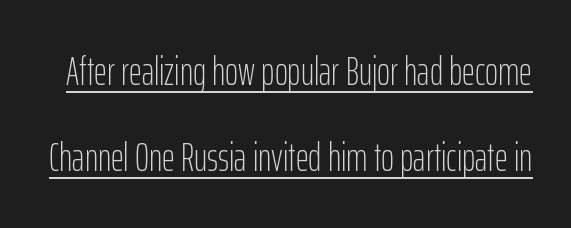
Q: Is the text bold? A: No.
Q: Is the text italic (slanted)? A: No, it is upright.
Q: Is the typeface a serif or a sans-serif typeface? A: Sans-serif.
Q: Is the text underlined? A: Yes.
Q: Is the spacing between letters normal or unusually wide? A: Normal.
Q: Is the spacing between lines tight, normal or loose? A: Loose.
Q: Width (condensed, normal, or wide)? A: Condensed.
Q: Stroke contrast? A: Low.
Q: x-height? A: Medium.
Q: Monospaced? A: No.
